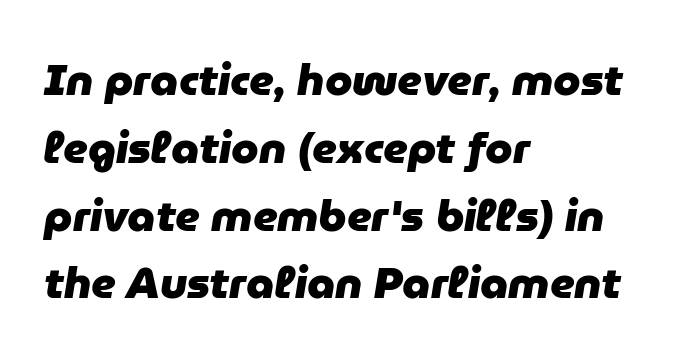
{"italic": "yes", "lean": "right", "slant_degrees": 9, "bold": "yes", "weight": "heavy", "width": "normal", "stroke_contrast": "low", "x_height": "medium", "monospaced": "no", "underline": "no", "align": "left", "line_spacing": "normal", "line_spacing_ratio": 1.54, "letter_spacing": "normal", "letter_spacing_em": 0.0, "glyph_px": 44}
